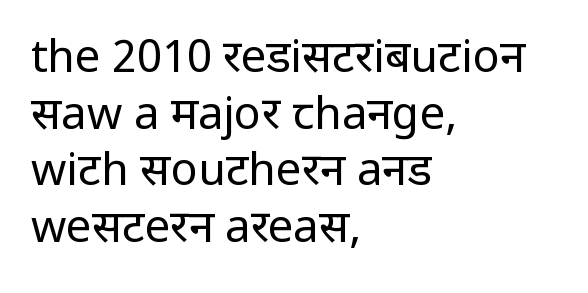
{"serif": "no", "italic": "no", "bold": "no", "weight": "regular", "width": "normal", "stroke_contrast": "low", "x_height": "medium", "monospaced": "no", "underline": "no", "align": "left", "line_spacing": "normal", "line_spacing_ratio": 1.26, "letter_spacing": "normal", "letter_spacing_em": 0.0, "glyph_px": 45}
